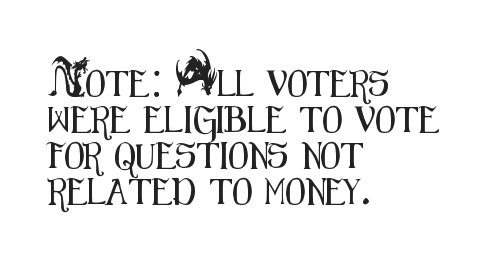
A typesetter would mark this as roman, not italic. Every row of glyphs begins at an identical x-position on the left. Descenders are the only things crossing below the line. Horizontal bands of white between lines are of average thickness.
